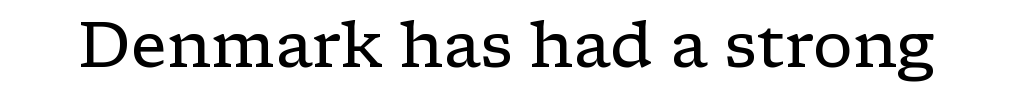
{"serif": "yes", "italic": "no", "bold": "no", "weight": "regular", "width": "wide", "stroke_contrast": "low", "x_height": "medium", "monospaced": "no", "underline": "no", "letter_spacing": "normal", "letter_spacing_em": 0.0, "glyph_px": 64}
